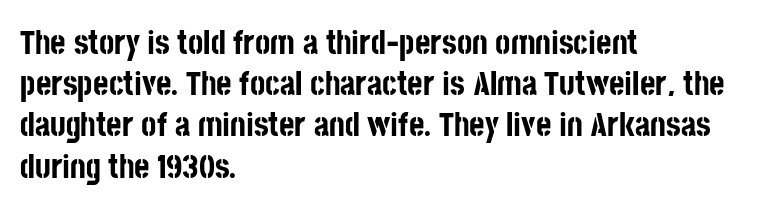
Q: Is the text bold? A: Yes.
Q: Is the text italic (slanted)? A: No, it is upright.
Q: Is the typeface a serif or a sans-serif typeface? A: Sans-serif.
Q: Is the text underlined? A: No.
Q: How is the paragraph aligned? A: Left-aligned.
Q: Is the spacing between letters normal or unusually wide? A: Normal.
Q: Is the spacing between lines tight, normal or loose? A: Normal.
Q: Width (condensed, normal, or wide)? A: Condensed.
Q: Stroke contrast? A: Low.
Q: x-height? A: Large.
Q: Monospaced? A: No.
